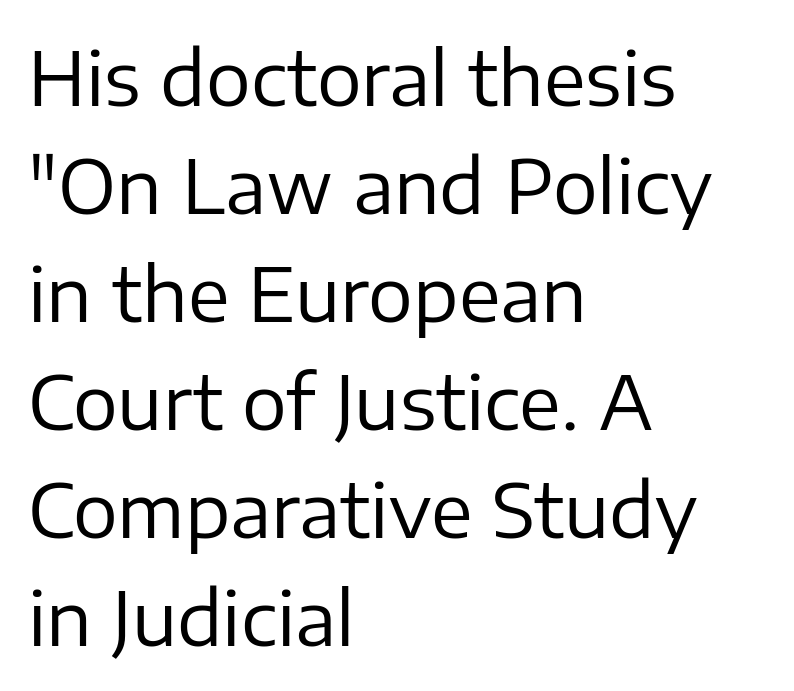
Descenders are the only things crossing below the line. Does the leading feel generous? No, just average. This sample uses a sans-serif face. This sample uses plain, unmodified letter spacing. Notice how the passage keeps a crisp vertical edge on the left only.
